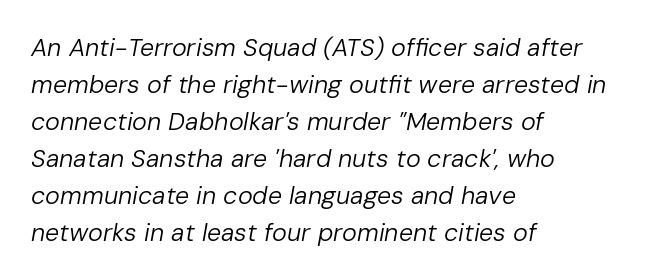
Q: Is the text bold? A: No.
Q: Is the text italic (slanted)? A: Yes, it leans right by about 10 degrees.
Q: Is the text underlined? A: No.
Q: How is the paragraph aligned? A: Left-aligned.
Q: Is the spacing between letters normal or unusually wide? A: Normal.
Q: Is the spacing between lines tight, normal or loose? A: Normal.
